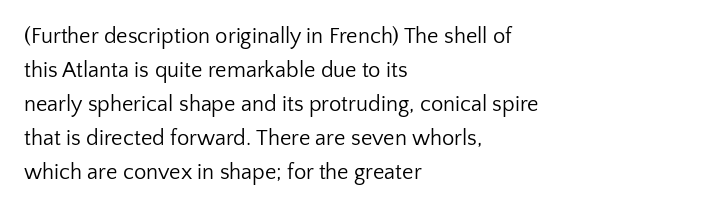
{"italic": "no", "bold": "no", "underline": "no", "align": "left", "line_spacing": "normal", "line_spacing_ratio": 1.55, "letter_spacing": "normal", "letter_spacing_em": 0.0, "glyph_px": 22}
